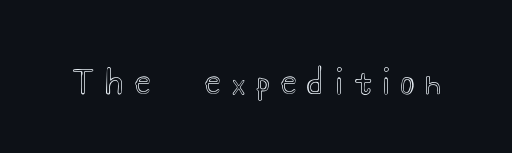
The face used here is proportionally spaced, like ordinary book or web type. Italic? Not at all — the glyphs are vertical. The passage shown is not underscored anywhere. The type is letterspaced generously, with wide tracking.
